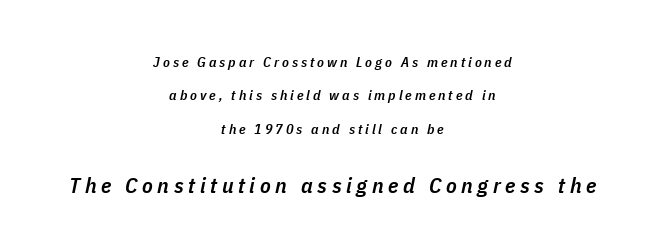
Q: Is the text bold? A: Semi-bold.
Q: Is the text italic (slanted)? A: Yes, it leans right by about 11 degrees.
Q: Is the text underlined? A: No.
Q: How is the paragraph aligned? A: Centered.
Q: Is the spacing between letters normal or unusually wide? A: Unusually wide.
Q: Is the spacing between lines tight, normal or loose? A: Loose.
Q: Which block of text is set in a larger size, the first (top) or the second (bottom)? A: The second (bottom) one.
